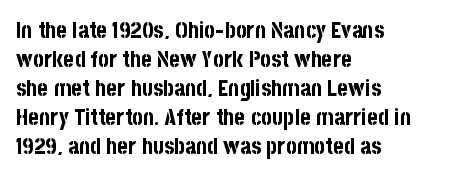
Q: Is the text bold? A: Yes.
Q: Is the text italic (slanted)? A: No, it is upright.
Q: Is the text underlined? A: No.
Q: How is the paragraph aligned? A: Left-aligned.
Q: Is the spacing between letters normal or unusually wide? A: Normal.
Q: Is the spacing between lines tight, normal or loose? A: Normal.
